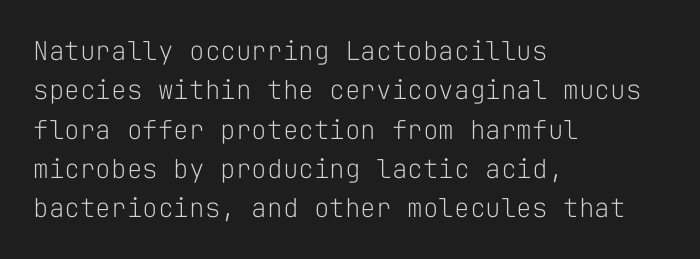
{"italic": "no", "bold": "no", "underline": "no", "align": "left", "line_spacing": "normal", "line_spacing_ratio": 1.51, "letter_spacing": "normal", "letter_spacing_em": 0.0, "glyph_px": 26}
